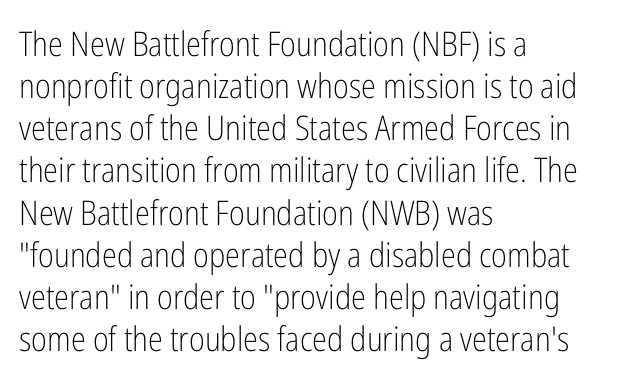
Q: Is the text bold? A: No.
Q: Is the text italic (slanted)? A: No, it is upright.
Q: Is the typeface a serif or a sans-serif typeface? A: Sans-serif.
Q: Is the text underlined? A: No.
Q: How is the paragraph aligned? A: Left-aligned.
Q: Is the spacing between letters normal or unusually wide? A: Normal.
Q: Width (condensed, normal, or wide)? A: Condensed.
Q: Stroke contrast? A: Low.
Q: x-height? A: Medium.
Q: Monospaced? A: No.
